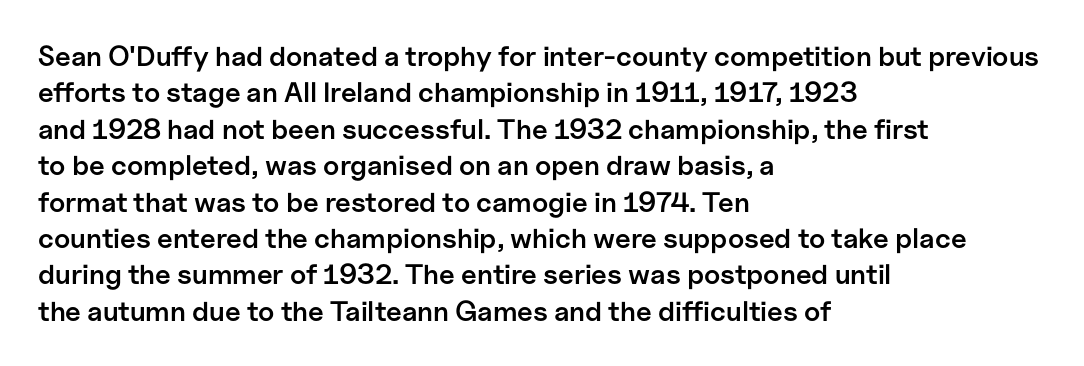
Reading down the block, your eye returns to a fixed left position each line. A normal amount of white space separates one row of letters from the next. Underlining? Definitely not there. Observe the absence of serifs on each vertical stroke in this sample. Bold? Not quite — semibold, heavier than regular but stopping short. Unlike italic type, these characters show no tilt at all.
